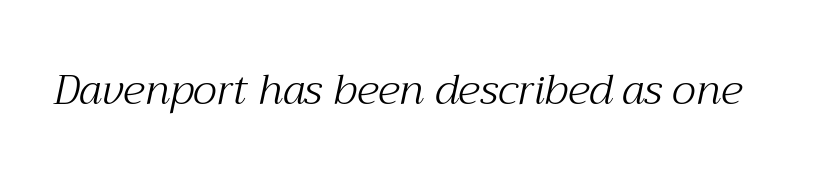
{"serif": "yes", "italic": "yes", "lean": "right", "slant_degrees": 12, "bold": "no", "weight": "light", "width": "normal", "stroke_contrast": "medium", "x_height": "medium", "monospaced": "no", "underline": "no", "letter_spacing": "normal", "letter_spacing_em": 0.0, "glyph_px": 42}
